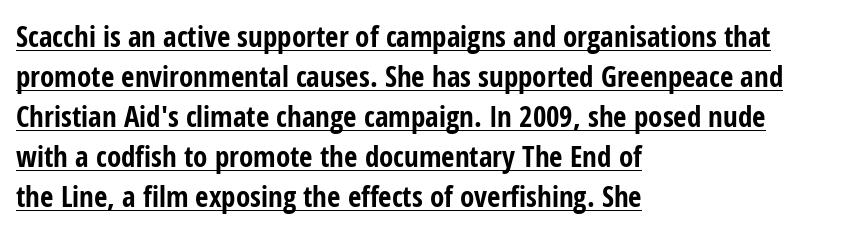
The face used here is a sans, in the tradition of grotesques and geometrics. Standard letterfit; no display-style spreading of the glyphs. Notice how descenders clear the ascenders below comfortably — that's standard leading. Ordinary non-slanted type is in use. The letters are bold, with thick, heavy strokes. Compared with a centered layout, this one pins lines to the left instead.
